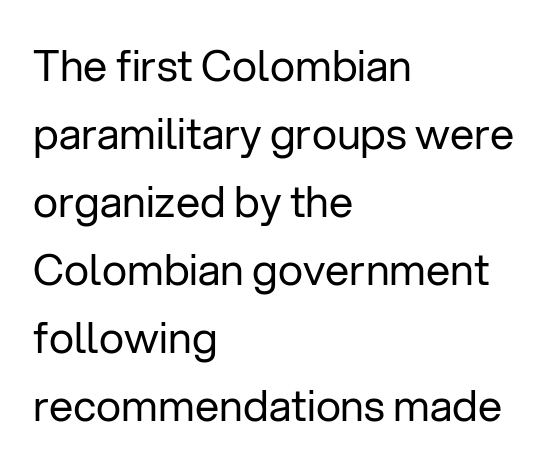
{"serif": "no", "italic": "no", "bold": "no", "weight": "regular", "width": "normal", "stroke_contrast": "low", "x_height": "medium", "monospaced": "no", "underline": "no", "align": "left", "line_spacing": "normal", "line_spacing_ratio": 1.58, "letter_spacing": "normal", "letter_spacing_em": 0.0, "glyph_px": 43}
